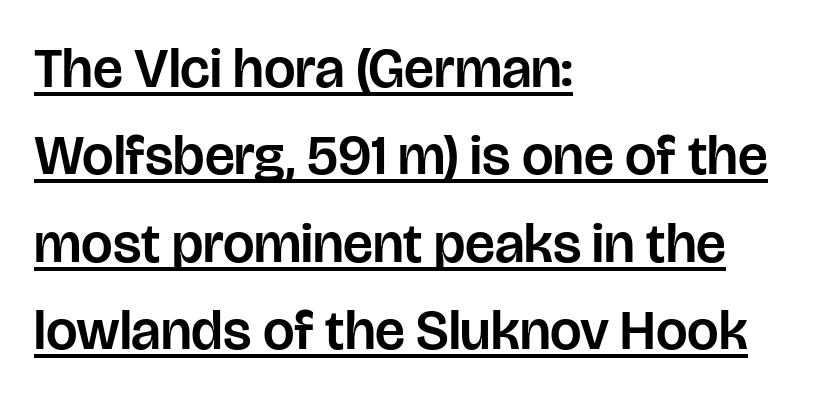
Q: Is the text italic (slanted)? A: No, it is upright.
Q: Is the typeface a serif or a sans-serif typeface? A: Sans-serif.
Q: Is the text underlined? A: Yes.
Q: How is the paragraph aligned? A: Left-aligned.
Q: Is the spacing between letters normal or unusually wide? A: Normal.
Q: Is the spacing between lines tight, normal or loose? A: Normal.
Q: Width (condensed, normal, or wide)? A: Normal.
Q: Stroke contrast? A: Low.
Q: x-height? A: Large.
Q: Monospaced? A: No.
